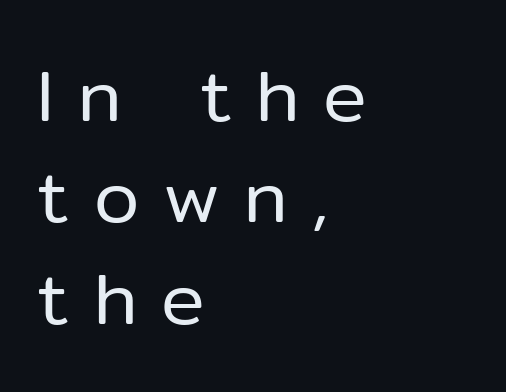
Q: Is the text bold? A: No.
Q: Is the text italic (slanted)? A: No, it is upright.
Q: Is the typeface a serif or a sans-serif typeface? A: Sans-serif.
Q: Is the text underlined? A: No.
Q: How is the paragraph aligned? A: Left-aligned.
Q: Is the spacing between letters normal or unusually wide? A: Unusually wide.
Q: Is the spacing between lines tight, normal or loose? A: Normal.
Q: Width (condensed, normal, or wide)? A: Normal.
Q: Stroke contrast? A: Low.
Q: x-height? A: Medium.
Q: Monospaced? A: No.
